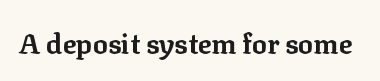
Q: Is the text bold? A: Yes.
Q: Is the text italic (slanted)? A: No, it is upright.
Q: Is the typeface a serif or a sans-serif typeface? A: Serif.
Q: Is the text underlined? A: No.
Q: Is the spacing between letters normal or unusually wide? A: Normal.
Q: Width (condensed, normal, or wide)? A: Normal.
Q: Stroke contrast? A: Low.
Q: x-height? A: Medium.
Q: Monospaced? A: No.
